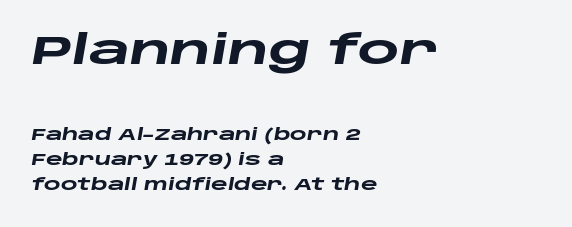
Q: Is the text bold? A: Yes.
Q: Is the text italic (slanted)? A: Yes, it leans right by about 10 degrees.
Q: Is the text underlined? A: No.
Q: How is the paragraph aligned? A: Left-aligned.
Q: Is the spacing between letters normal or unusually wide? A: Normal.
Q: Is the spacing between lines tight, normal or loose? A: Normal.
Q: Which block of text is set in a larger size, the first (top) or the second (bottom)? A: The first (top) one.
Q: Width (condensed, normal, or wide)? A: Wide.
Q: Stroke contrast? A: Low.
Q: x-height? A: Large.
Q: Monospaced? A: No.
